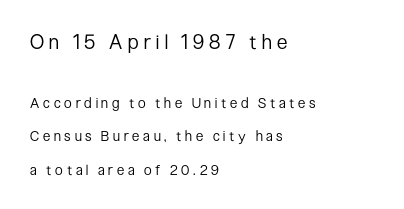
The block sitting higher on the canvas is the one with enlarged characters. The typesetter chose a ragged-right arrangement here. Look at the tracking — it's clearly loosened, letters drifting apart. The lines are spread far apart with generous leading. Stem width sits at or under what a default text font uses.
